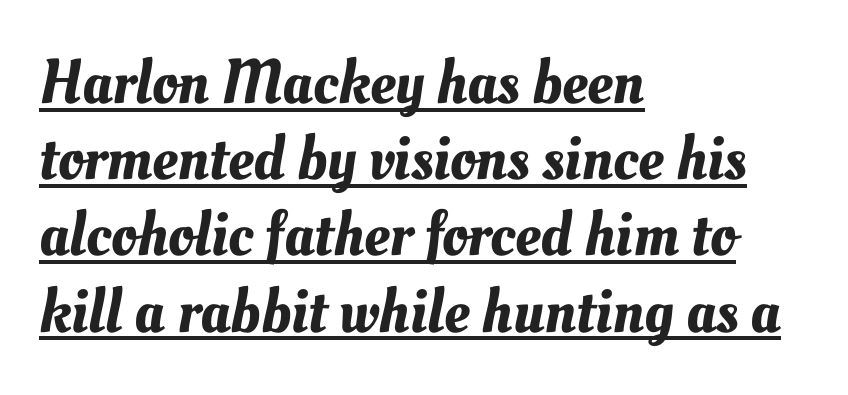
{"width": "normal", "stroke_contrast": "medium", "x_height": "small", "monospaced": "no", "underline": "yes", "align": "left", "line_spacing_ratio": 1.21, "letter_spacing": "normal", "letter_spacing_em": 0.0, "glyph_px": 63}
